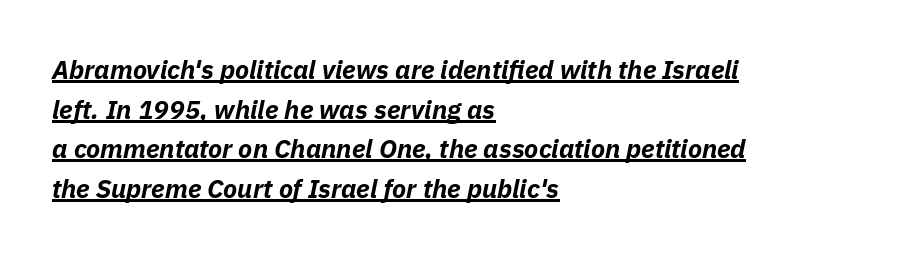
Q: Is the text bold? A: Yes.
Q: Is the text italic (slanted)? A: Yes, it leans right by about 11 degrees.
Q: Is the text underlined? A: Yes.
Q: How is the paragraph aligned? A: Left-aligned.
Q: Is the spacing between letters normal or unusually wide? A: Normal.
Q: Is the spacing between lines tight, normal or loose? A: Normal.
